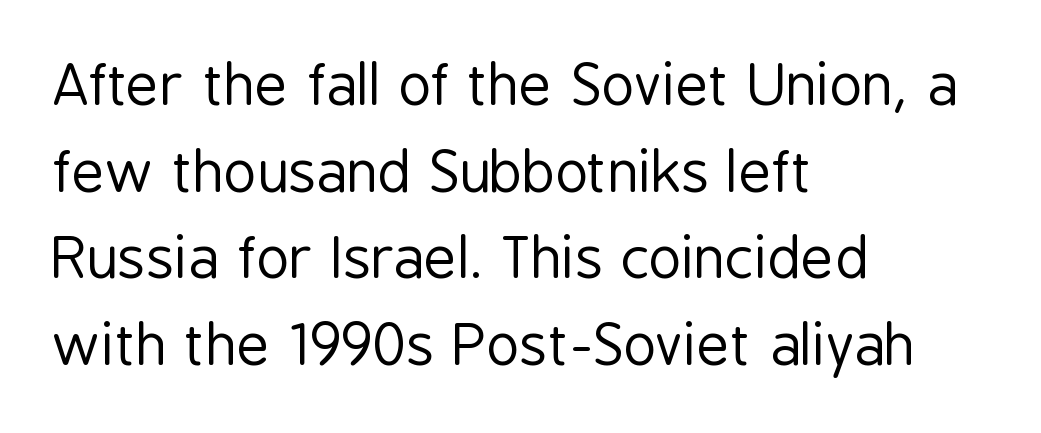
{"serif": "no", "italic": "no", "bold": "no", "weight": "regular", "width": "condensed", "stroke_contrast": "low", "x_height": "medium", "monospaced": "no", "underline": "no", "align": "left", "line_spacing": "normal", "line_spacing_ratio": 1.52, "letter_spacing": "normal", "letter_spacing_em": 0.0, "glyph_px": 57}
